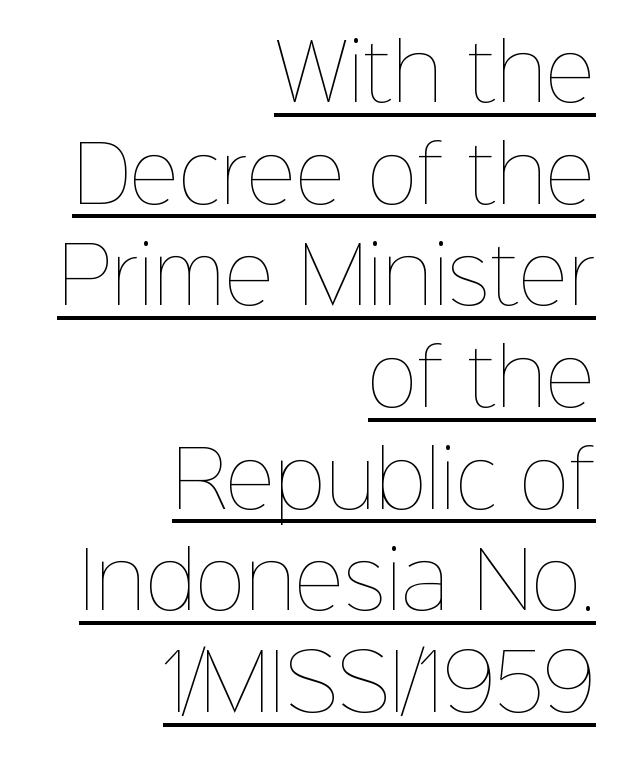
The strokes carry an ordinary text weight at most. Every stem runs plumb, perpendicular to the baseline. The letterforms sit shoulder to shoulder at normal distance. Note the varied advance widths — an 'i' is clearly narrower than an 'm'. Has an underline been added? It has.
